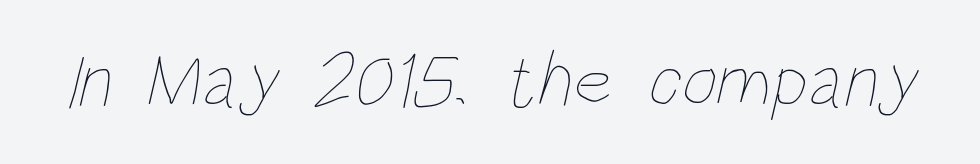
{"bold": "no", "weight": "thin", "width": "condensed", "stroke_contrast": "low", "x_height": "large", "monospaced": "no", "underline": "no", "letter_spacing": "normal", "letter_spacing_em": 0.0, "glyph_px": 77}
